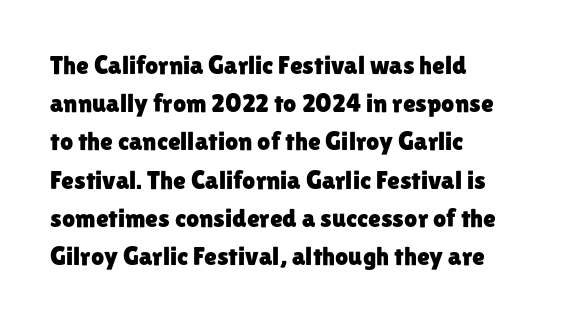
Glance below the letters and you will spot only blank space. Interline gaps are of average width in this sample. The type sits square on the baseline with zero lean. The text block is weighted toward the left margin, trailing off unevenly rightward. These lines keep a tight, regular rhythm from letter to letter.
